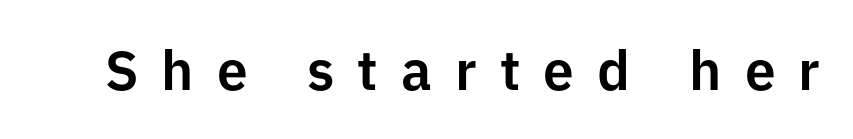
A typesetter would call this proportional, since set widths differ per character. Designer's note — italics off, roman on. This rendering features lettering with no underline. This is sans-serif lettering, the kind often seen on screens and signage. Display-style spreading of the glyphs; the letterfit is very open.
